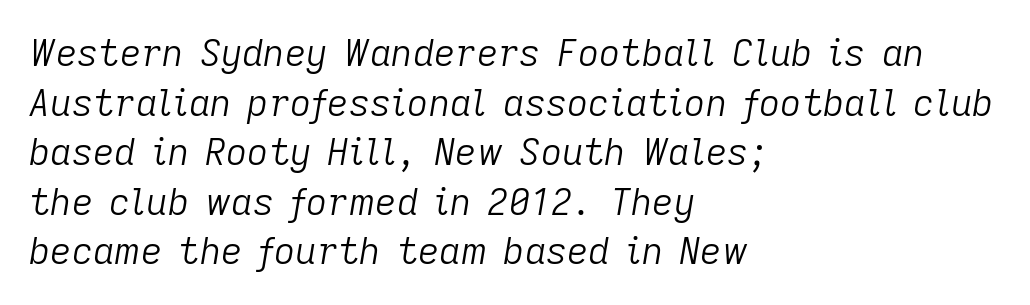
There is no visible air inserted between adjacent glyphs. Is this a fixed-width face? No — the glyphs have proportional, varying widths. The vertical gap from one line to the next is medium. Has an underline been added? It has not.
